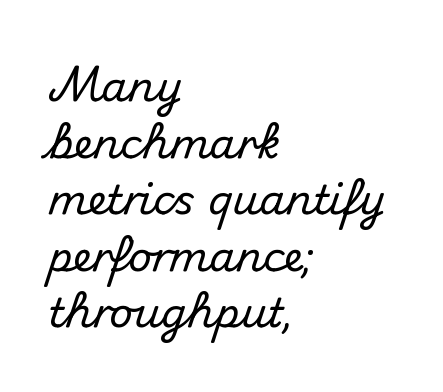
Q: Is the text italic (slanted)? A: Yes.
Q: Is the typeface a serif or a sans-serif typeface? A: Sans-serif.
Q: Is the text underlined? A: No.
Q: How is the paragraph aligned? A: Left-aligned.
Q: Is the spacing between letters normal or unusually wide? A: Normal.
Q: Is the spacing between lines tight, normal or loose? A: Normal.
Q: Width (condensed, normal, or wide)? A: Normal.
Q: Stroke contrast? A: Medium.
Q: x-height? A: Small.
Q: Monospaced? A: No.
